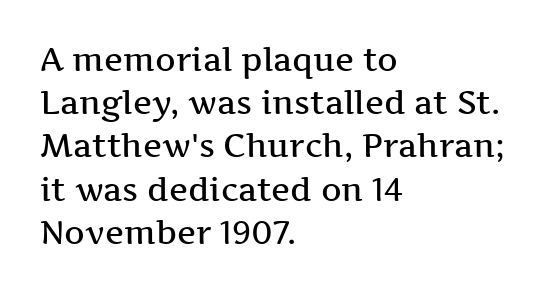
The image shows 32 px semibold, wide serif type, upright; set left-aligned, normal line spacing (1.35x), normal letter spacing, not underlined; medium stroke contrast and a medium x-height.
